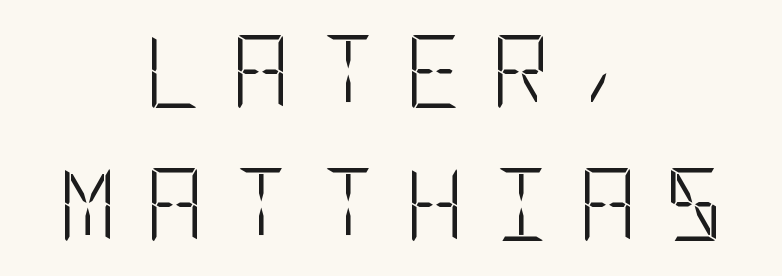
In CSS terms this would be text-align: center. Honestly, the letter spacing is so wide it's the main thing you notice. These glyphs show unthickened strokes, regular width or finer. Serif or sans? Sans — the stroke terminals are bare. Letters rest on an invisible, unmarked baseline. A typesetter would mark this as roman, not italic.
